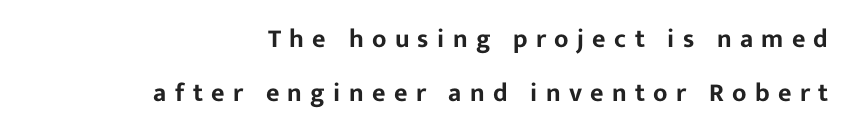
Q: Is the text italic (slanted)? A: No, it is upright.
Q: Is the text underlined? A: No.
Q: How is the paragraph aligned? A: Right-aligned.
Q: Is the spacing between letters normal or unusually wide? A: Unusually wide.
Q: Is the spacing between lines tight, normal or loose? A: Loose.
